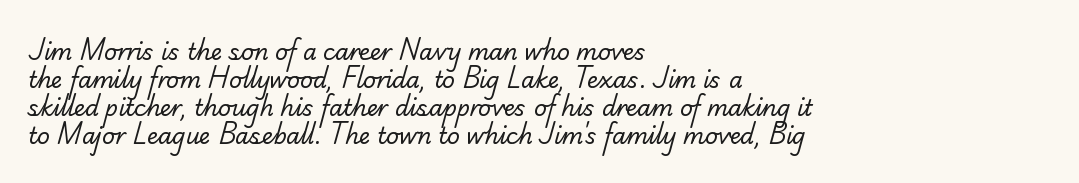
The image shows 22 px text type; set left-aligned, normal line spacing (1.27x), normal letter spacing, not underlined.
